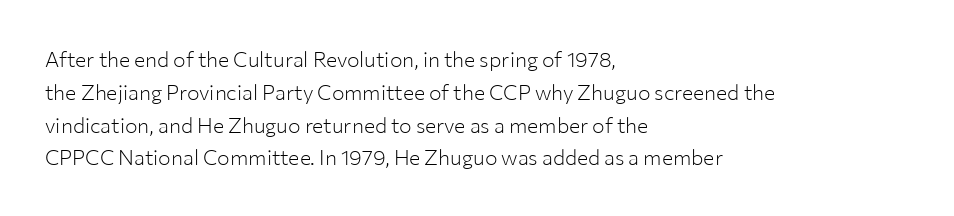
Q: Is the text bold? A: No.
Q: Is the text italic (slanted)? A: No, it is upright.
Q: Is the text underlined? A: No.
Q: How is the paragraph aligned? A: Left-aligned.
Q: Is the spacing between letters normal or unusually wide? A: Normal.
Q: Is the spacing between lines tight, normal or loose? A: Normal.
